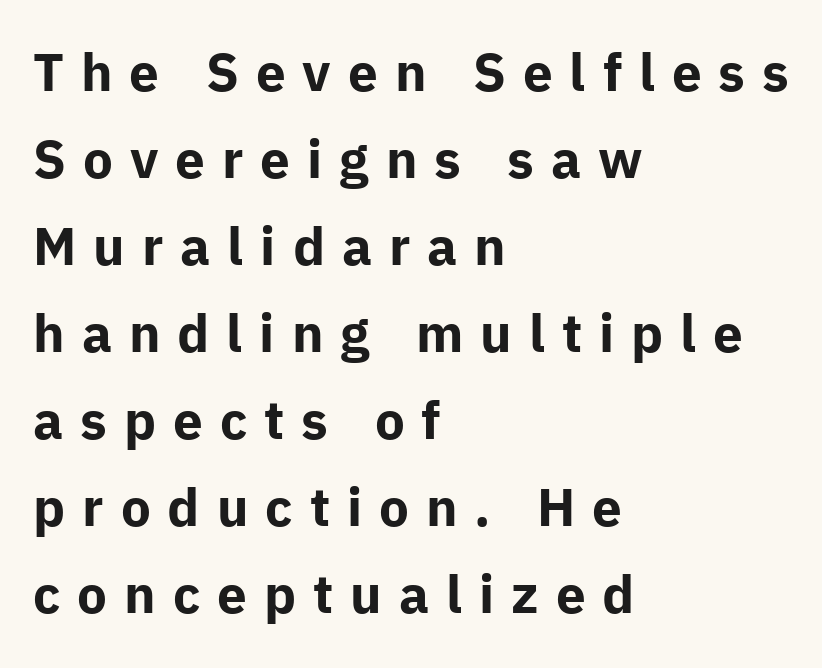
The image shows 53 px bold sans-serif type, upright; set left-aligned, normal line spacing (1.64x), unusually wide letter spacing (+0.32 em), not underlined; low stroke contrast and a medium x-height.
